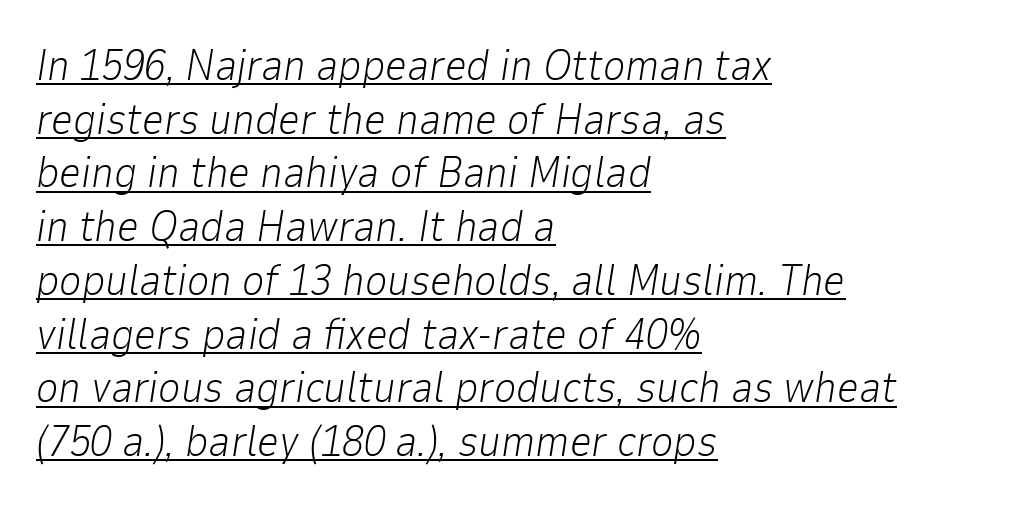
Default kerning and tracking; the words read as compact shapes. These lines are set flush left with a ragged right edge. Evenly set lines give the paragraph a standard silhouette. The axis of the letterforms is tilted away from vertical. These characters rest on top of a visible drawn line.
